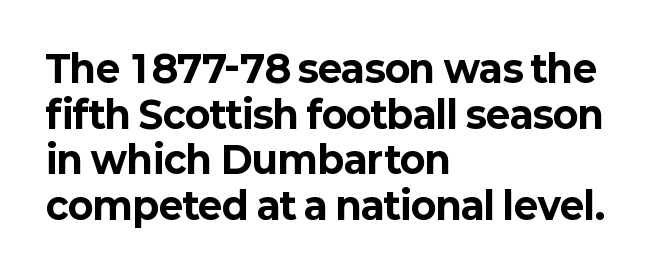
{"serif": "no", "italic": "no", "bold": "yes", "weight": "bold", "width": "normal", "stroke_contrast": "low", "x_height": "medium", "monospaced": "no", "underline": "no", "align": "left", "line_spacing_ratio": 1.23, "letter_spacing": "normal", "letter_spacing_em": 0.0, "glyph_px": 37}
